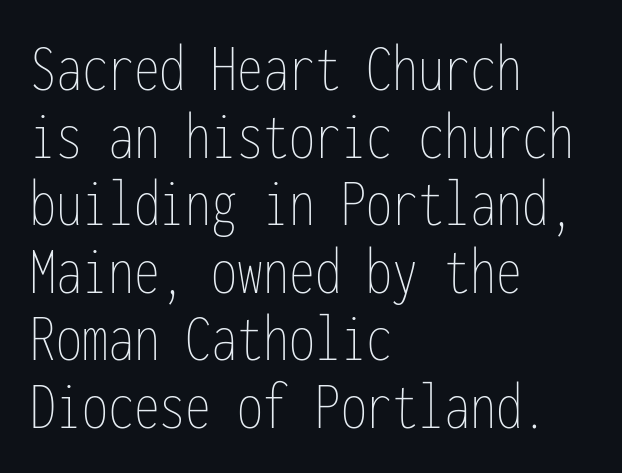
{"italic": "no", "bold": "no", "weight": "thin", "width": "condensed", "stroke_contrast": "low", "x_height": "medium", "monospaced": "yes", "underline": "no", "align": "left", "line_spacing": "tight", "line_spacing_ratio": 0.98, "letter_spacing": "normal", "letter_spacing_em": 0.0, "glyph_px": 69}
